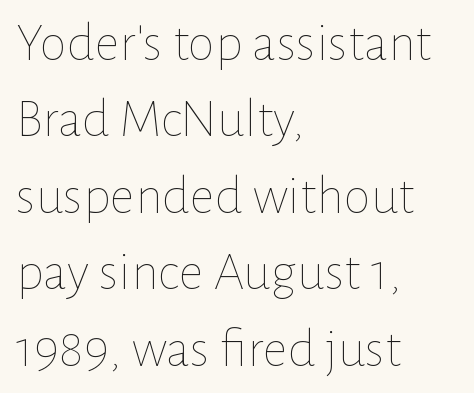
{"italic": "no", "bold": "no", "weight": "thin", "width": "normal", "stroke_contrast": "low", "x_height": "medium", "monospaced": "no", "underline": "no", "align": "left", "line_spacing": "normal", "line_spacing_ratio": 1.39, "letter_spacing": "normal", "letter_spacing_em": 0.0, "glyph_px": 55}
